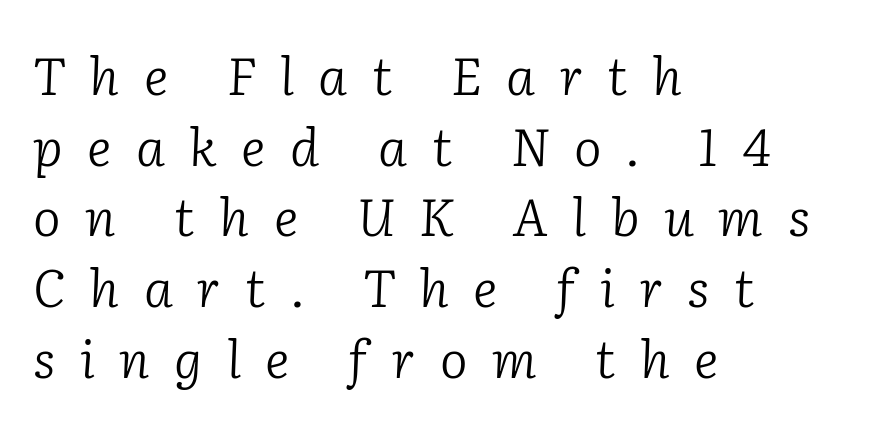
The image shows 52 px light serif type, italic (leaning right); set left-aligned, normal line spacing (1.36x), unusually wide letter spacing (+0.47 em), not underlined; low stroke contrast and a medium x-height.
